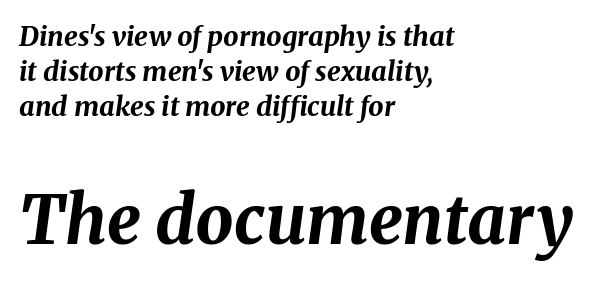
This sample has the flowing, uneven cadence of proportional lettering. The font's italic variant was chosen for this text. The baseline area is clear. In terms of letterspacing, this is plain default setting. The block sitting lower on the canvas is the one with enlarged characters. Thick stems and heavy bowls — unmistakably bold.
